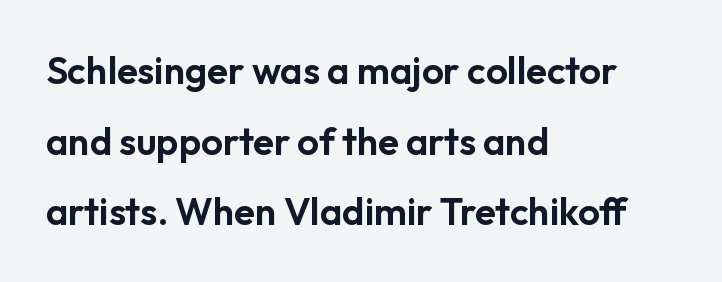
{"serif": "no", "italic": "no", "width": "normal", "stroke_contrast": "low", "x_height": "medium", "monospaced": "no", "underline": "no", "align": "left", "line_spacing_ratio": 1.86, "letter_spacing": "normal", "letter_spacing_em": 0.0, "glyph_px": 38}
